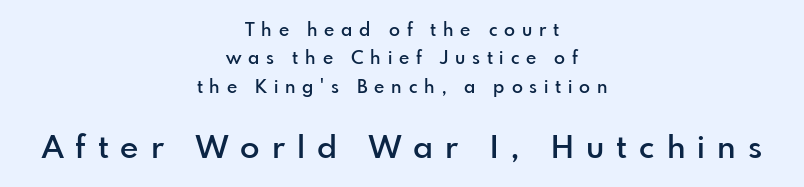
Q: Is the text bold? A: Semi-bold.
Q: Is the text italic (slanted)? A: No, it is upright.
Q: Is the typeface a serif or a sans-serif typeface? A: Sans-serif.
Q: Is the text underlined? A: No.
Q: How is the paragraph aligned? A: Centered.
Q: Is the spacing between letters normal or unusually wide? A: Unusually wide.
Q: Is the spacing between lines tight, normal or loose? A: Normal.
Q: Which block of text is set in a larger size, the first (top) or the second (bottom)? A: The second (bottom) one.
Q: Width (condensed, normal, or wide)? A: Normal.
Q: Stroke contrast? A: Low.
Q: x-height? A: Small.
Q: Monospaced? A: No.
